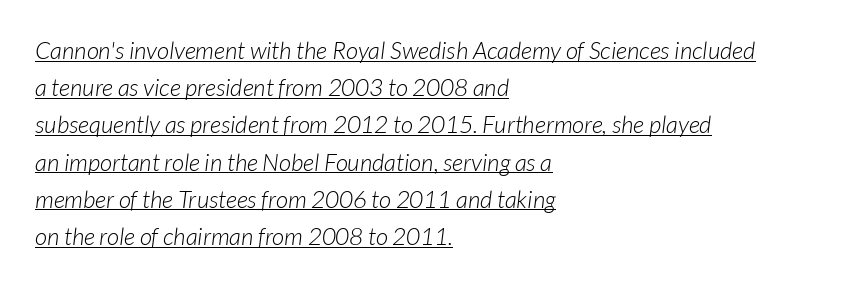
Compared with undecorated copy, this sample adds a rule below the words. This is oblique type, the kind used for emphasis or titles. The cut favours lightness, reaching ordinary text weight at its darkest. Rows of type keep a routine distance in the vertical direction. Typeset ragged right — the left edge is the straight one. Inter-character spacing is left at the font's built-in metrics.
